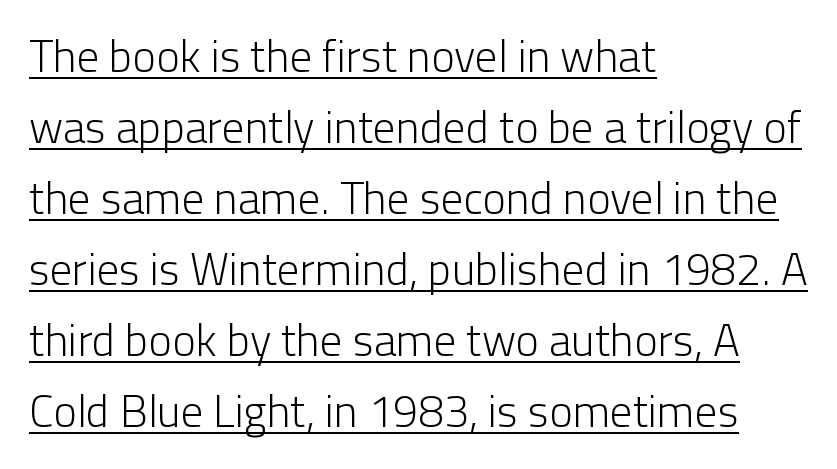
{"serif": "no", "italic": "no", "bold": "no", "weight": "light", "width": "normal", "stroke_contrast": "low", "x_height": "medium", "monospaced": "no", "underline": "yes", "align": "left", "line_spacing": "normal", "line_spacing_ratio": 1.58, "letter_spacing": "normal", "letter_spacing_em": 0.0, "glyph_px": 45}
